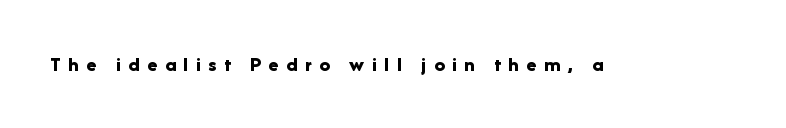
Type without underlining. Do the letters lean? They stand straight. Letter spacing: wide. This is heavy type, rendered in bold.
